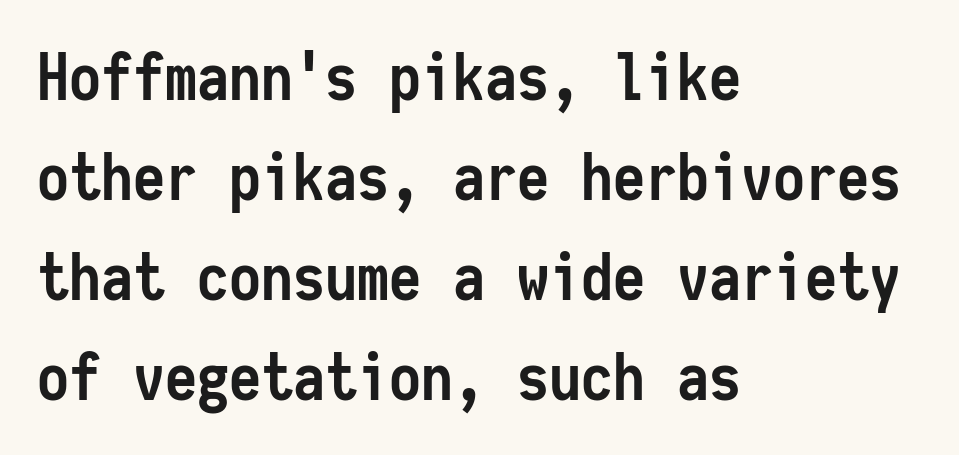
{"serif": "no", "italic": "no", "bold": "yes", "weight": "semibold", "width": "condensed", "stroke_contrast": "low", "x_height": "medium", "monospaced": "yes", "underline": "no", "align": "left", "line_spacing": "normal", "line_spacing_ratio": 1.56, "letter_spacing": "normal", "letter_spacing_em": 0.0, "glyph_px": 64}
